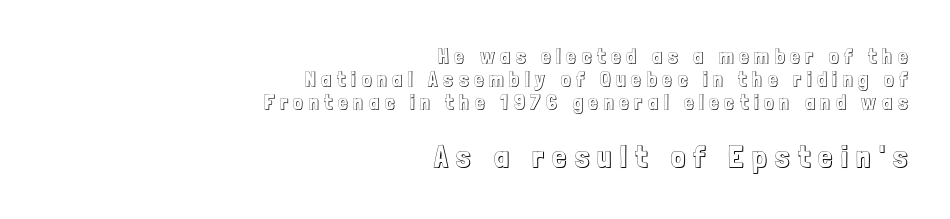
Only glyphs here, with clear space below each row. You could not count columns in this text — the font is proportionally spaced. A student would notice the bottom passage is typeset larger than what precedes it. The rendering anchors every line to the right-hand side.
